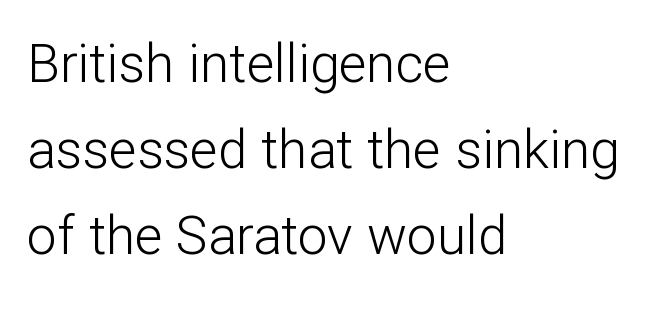
{"serif": "no", "italic": "no", "bold": "no", "weight": "light", "width": "normal", "stroke_contrast": "low", "x_height": "medium", "monospaced": "no", "underline": "no", "align": "left", "line_spacing": "normal", "line_spacing_ratio": 1.62, "letter_spacing": "normal", "letter_spacing_em": 0.0, "glyph_px": 53}
